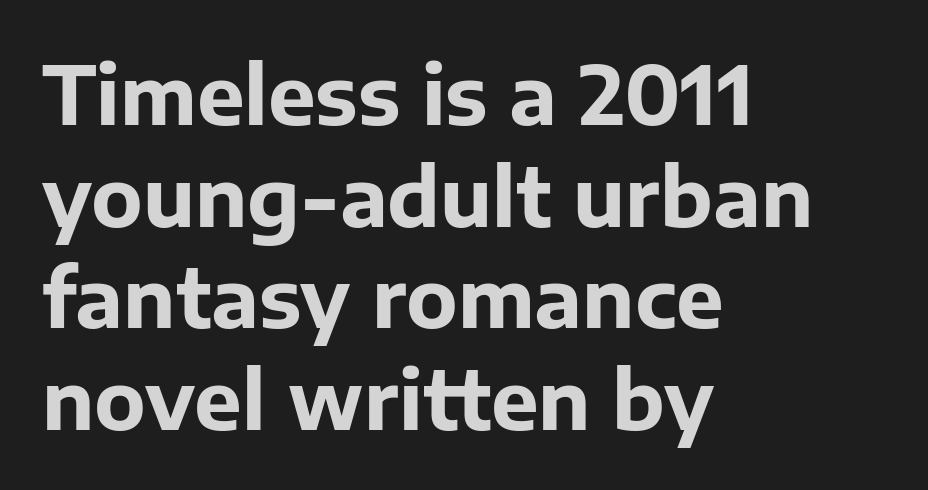
The image shows 80 px bold sans-serif type, upright; set left-aligned, normal line spacing (1.27x), normal letter spacing, not underlined; low stroke contrast and a medium x-height.
